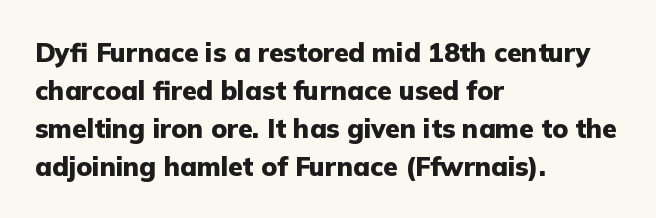
Q: Is the text bold? A: Yes.
Q: Is the text italic (slanted)? A: No, it is upright.
Q: Is the text underlined? A: No.
Q: How is the paragraph aligned? A: Left-aligned.
Q: Is the spacing between letters normal or unusually wide? A: Normal.
Q: Is the spacing between lines tight, normal or loose? A: Normal.
